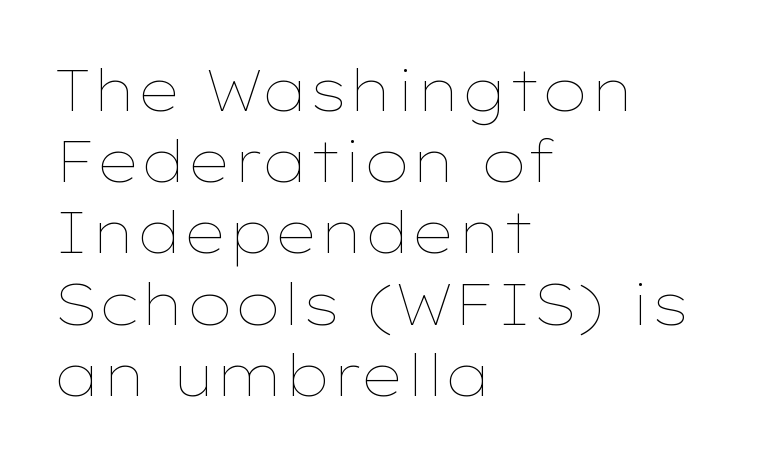
{"italic": "no", "bold": "no", "weight": "thin", "width": "wide", "stroke_contrast": "low", "x_height": "medium", "monospaced": "no", "underline": "no", "align": "left", "line_spacing": "normal", "line_spacing_ratio": 1.25, "letter_spacing": "normal", "letter_spacing_em": 0.0, "glyph_px": 57}
